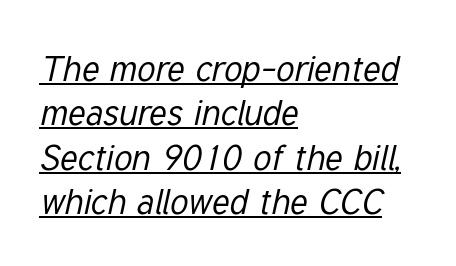
Visually the block forms a straight wall on the left and a jagged coastline on the right. This sample has the flowing, uneven cadence of proportional lettering. Stroke mass is kept to a normal reading level or below. The specimen reads as italic at a glance. The passage shown is underscored from start to finish. Default kerning and tracking; the words read as compact shapes.
